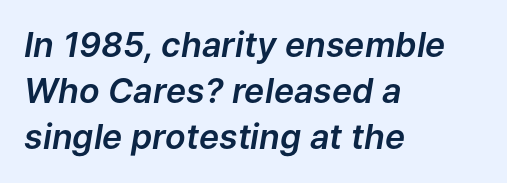
{"italic": "yes", "lean": "right", "slant_degrees": 9, "width": "normal", "stroke_contrast": "low", "x_height": "medium", "monospaced": "no", "underline": "no", "align": "left", "line_spacing": "normal", "line_spacing_ratio": 1.36, "letter_spacing": "normal", "letter_spacing_em": 0.0, "glyph_px": 34}
